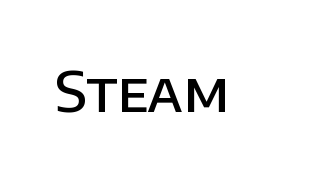
The image shows 55 px semibold sans-serif type, upright; set normal letter spacing, not underlined; low stroke contrast and a large x-height.
